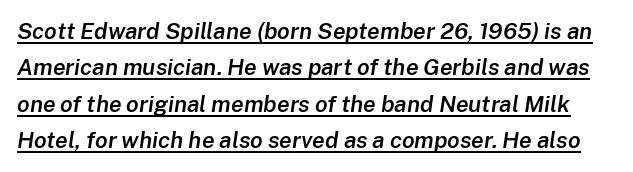
Q: Is the text bold? A: Semi-bold.
Q: Is the text italic (slanted)? A: Yes, it leans right by about 8 degrees.
Q: Is the text underlined? A: Yes.
Q: Is the spacing between letters normal or unusually wide? A: Normal.
Q: Is the spacing between lines tight, normal or loose? A: Normal.
